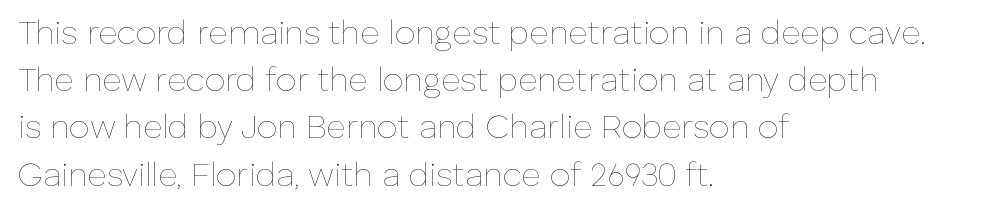
The image shows 33 px thin type, upright; set left-aligned, normal line spacing (1.43x), normal letter spacing, not underlined; low stroke contrast and a medium x-height.
